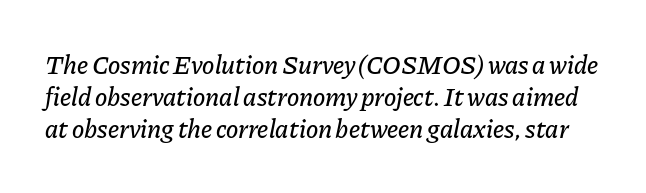
Tracking value appears to be zero — textbook default spacing. Style check: oblique. The area under the type is left untouched.
